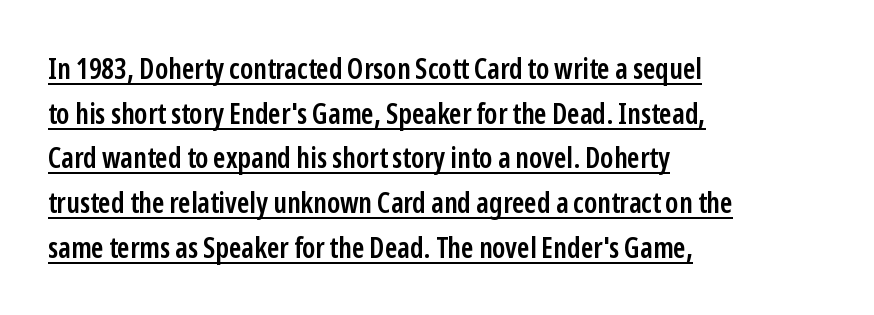
Q: Is the text bold? A: Semi-bold.
Q: Is the text italic (slanted)? A: No, it is upright.
Q: Is the typeface a serif or a sans-serif typeface? A: Sans-serif.
Q: Is the text underlined? A: Yes.
Q: How is the paragraph aligned? A: Left-aligned.
Q: Is the spacing between letters normal or unusually wide? A: Normal.
Q: Is the spacing between lines tight, normal or loose? A: Normal.
Q: Width (condensed, normal, or wide)? A: Condensed.
Q: Stroke contrast? A: Low.
Q: x-height? A: Medium.
Q: Monospaced? A: No.
